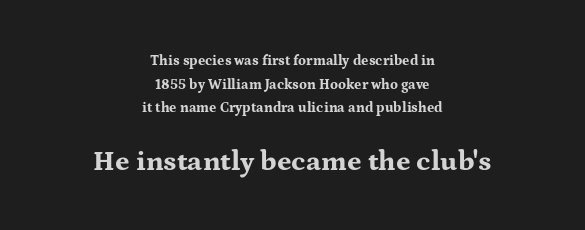
{"serif": "yes", "italic": "no", "bold": "yes", "weight": "bold", "width": "wide", "stroke_contrast": "medium", "x_height": "medium", "monospaced": "no", "underline": "no", "align": "center", "line_spacing": "normal", "line_spacing_ratio": 1.68, "letter_spacing": "normal", "letter_spacing_em": 0.0, "larger_block": "second", "size_ratio": 2.0, "glyph_px": 28}
